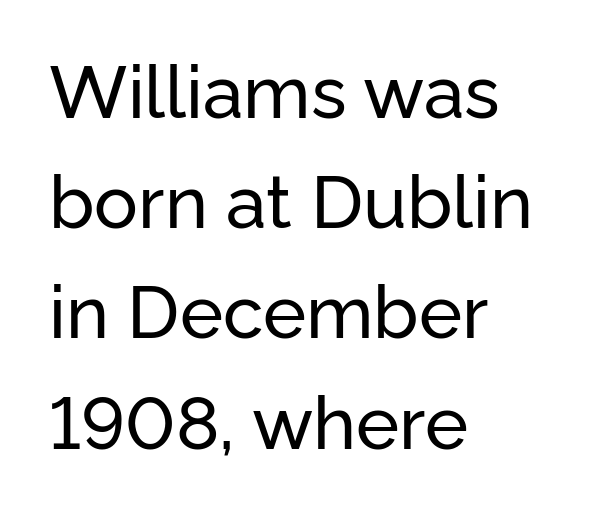
Q: Is the text italic (slanted)? A: No, it is upright.
Q: Is the typeface a serif or a sans-serif typeface? A: Sans-serif.
Q: Is the text underlined? A: No.
Q: How is the paragraph aligned? A: Left-aligned.
Q: Is the spacing between letters normal or unusually wide? A: Normal.
Q: Is the spacing between lines tight, normal or loose? A: Normal.
Q: Width (condensed, normal, or wide)? A: Normal.
Q: Stroke contrast? A: Low.
Q: x-height? A: Medium.
Q: Monospaced? A: No.
